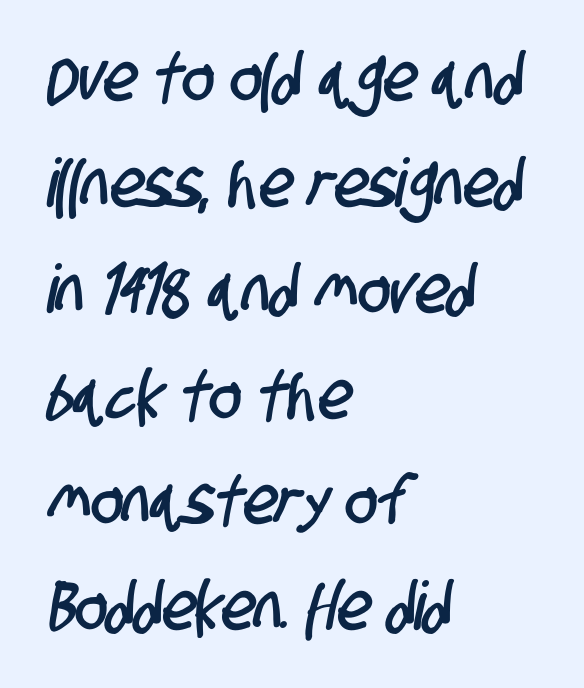
Q: Is the typeface a serif or a sans-serif typeface? A: Sans-serif.
Q: Is the text underlined? A: No.
Q: How is the paragraph aligned? A: Left-aligned.
Q: Is the spacing between letters normal or unusually wide? A: Normal.
Q: Is the spacing between lines tight, normal or loose? A: Normal.
Q: Width (condensed, normal, or wide)? A: Condensed.
Q: Stroke contrast? A: Low.
Q: x-height? A: Large.
Q: Monospaced? A: No.
